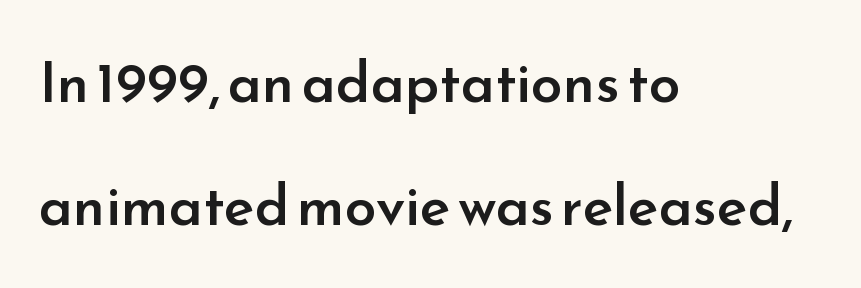
{"serif": "no", "italic": "no", "bold": "semi", "weight": "semibold", "width": "normal", "stroke_contrast": "low", "x_height": "small", "monospaced": "no", "underline": "no", "align": "left", "line_spacing": "loose", "line_spacing_ratio": 2.16, "letter_spacing": "normal", "letter_spacing_em": 0.0, "glyph_px": 57}
